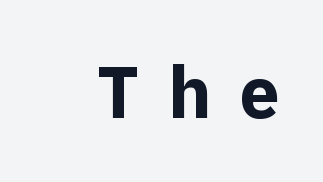
{"serif": "no", "italic": "no", "bold": "yes", "weight": "bold", "width": "normal", "x_height": "medium", "monospaced": "no", "underline": "no", "letter_spacing": "wide", "letter_spacing_em": 0.39, "glyph_px": 72}
